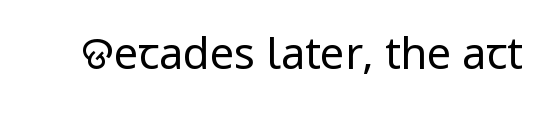
The image shows 43 px regular-weight, condensed sans-serif type, upright; set normal letter spacing, not underlined; low stroke contrast and a large x-height.
